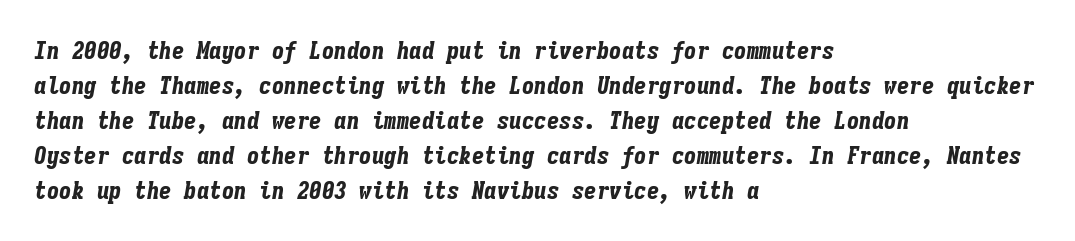
The image shows 25 px bold type, italic (leaning right); set left-aligned, normal line spacing (1.4x), normal letter spacing, not underlined.
